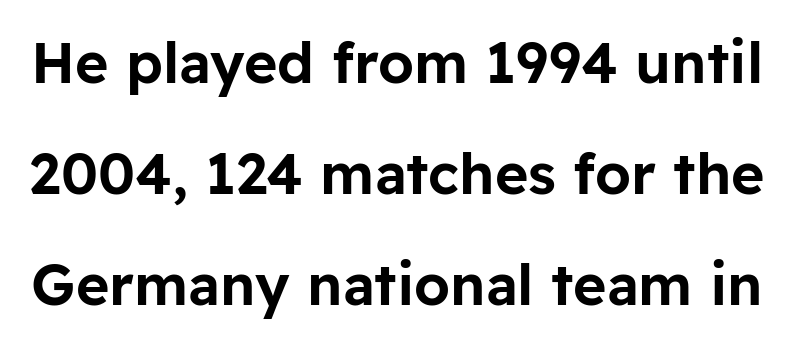
Q: Is the text italic (slanted)? A: No, it is upright.
Q: Is the typeface a serif or a sans-serif typeface? A: Sans-serif.
Q: Is the text underlined? A: No.
Q: Is the spacing between letters normal or unusually wide? A: Normal.
Q: Is the spacing between lines tight, normal or loose? A: Loose.
Q: Width (condensed, normal, or wide)? A: Normal.
Q: Stroke contrast? A: Low.
Q: x-height? A: Medium.
Q: Monospaced? A: No.
